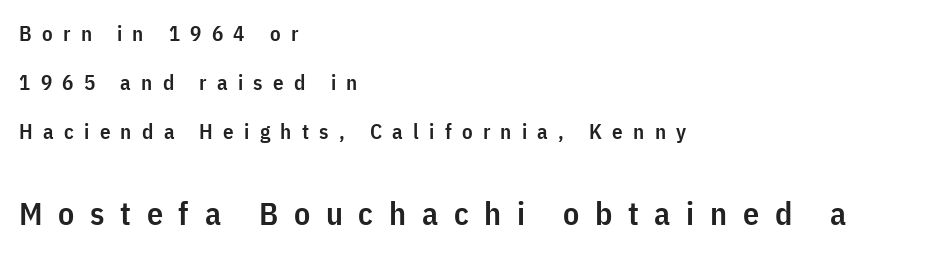
{"serif": "no", "italic": "no", "bold": "semi", "weight": "semibold", "width": "condensed", "stroke_contrast": "low", "x_height": "medium", "monospaced": "no", "underline": "no", "align": "left", "line_spacing": "loose", "line_spacing_ratio": 2.34, "letter_spacing": "wide", "letter_spacing_em": 0.49, "larger_block": "second", "size_ratio": 1.52, "glyph_px": 32}
